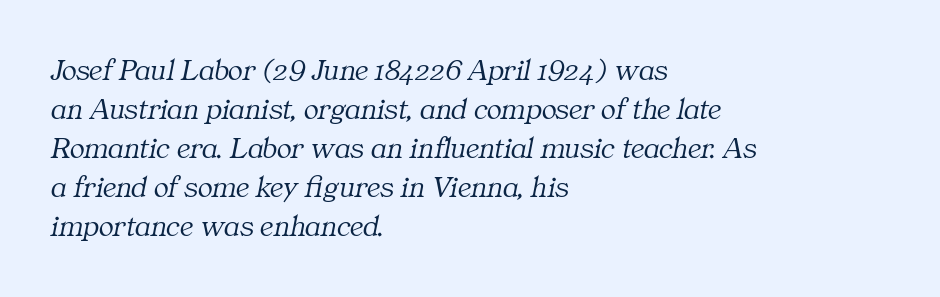
Q: Is the text bold? A: No.
Q: Is the text italic (slanted)? A: Yes, it leans right by about 11 degrees.
Q: Is the typeface a serif or a sans-serif typeface? A: Serif.
Q: Is the text underlined? A: No.
Q: How is the paragraph aligned? A: Left-aligned.
Q: Is the spacing between letters normal or unusually wide? A: Normal.
Q: Is the spacing between lines tight, normal or loose? A: Normal.
Q: Width (condensed, normal, or wide)? A: Normal.
Q: Stroke contrast? A: Medium.
Q: x-height? A: Medium.
Q: Monospaced? A: No.
